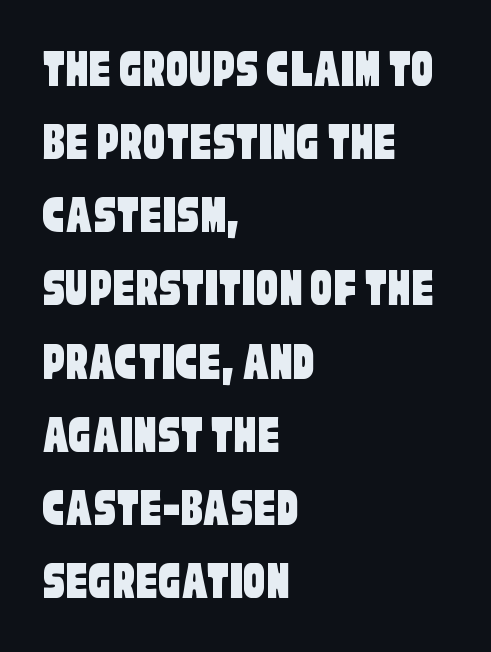
Q: Is the typeface a serif or a sans-serif typeface? A: Sans-serif.
Q: Is the text underlined? A: No.
Q: How is the paragraph aligned? A: Left-aligned.
Q: Is the spacing between letters normal or unusually wide? A: Normal.
Q: Is the spacing between lines tight, normal or loose? A: Normal.
Q: Width (condensed, normal, or wide)? A: Condensed.
Q: Stroke contrast? A: Low.
Q: x-height? A: Large.
Q: Monospaced? A: No.
